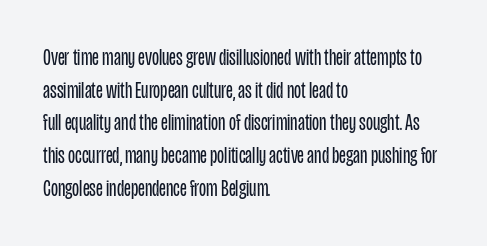
{"italic": "no", "bold": "no", "underline": "no", "align": "left", "line_spacing": "normal", "line_spacing_ratio": 1.42, "letter_spacing": "normal", "letter_spacing_em": 0.0, "glyph_px": 23}
